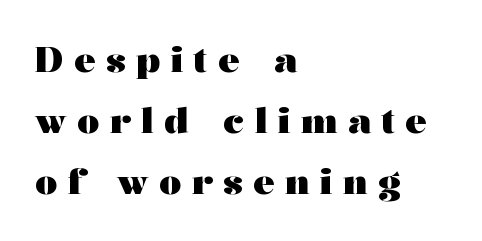
{"serif": "yes", "italic": "no", "bold": "yes", "weight": "heavy", "width": "wide", "stroke_contrast": "medium", "x_height": "medium", "monospaced": "no", "underline": "no", "align": "left", "line_spacing_ratio": 1.75, "letter_spacing": "wide", "letter_spacing_em": 0.3, "glyph_px": 35}
